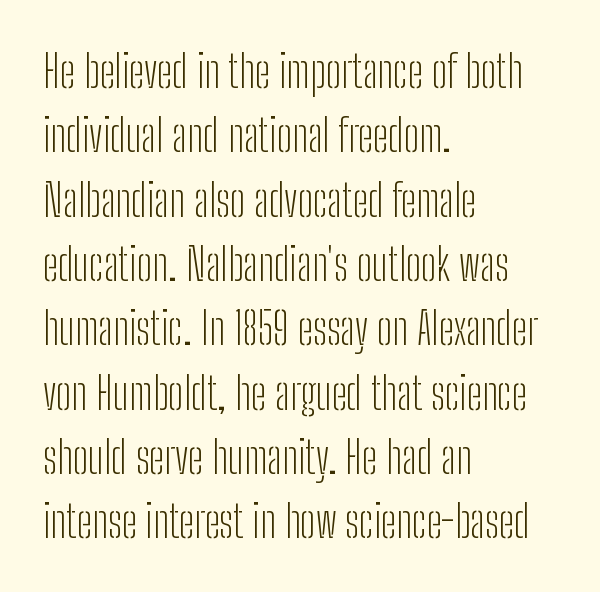
You could not count columns in this text — the font is proportionally spaced. The space between consecutive lines is moderate. The type family on display is of the sans-serif kind. Designer's note — italics off, roman on. Beneath every word, the page is bare. The line texture is even and compact thanks to regular tracking.
